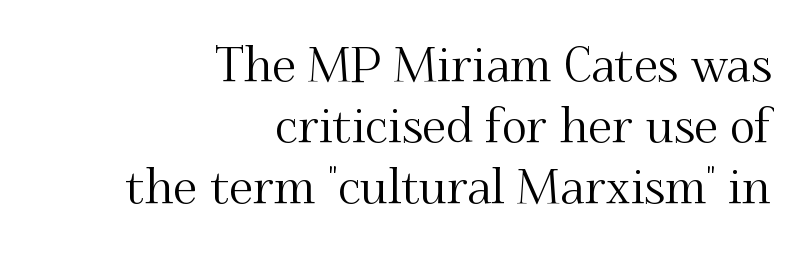
The image shows 48 px serif type, upright; set right-aligned, normal line spacing (1.27x), normal letter spacing, not underlined; medium stroke contrast and a small x-height.
